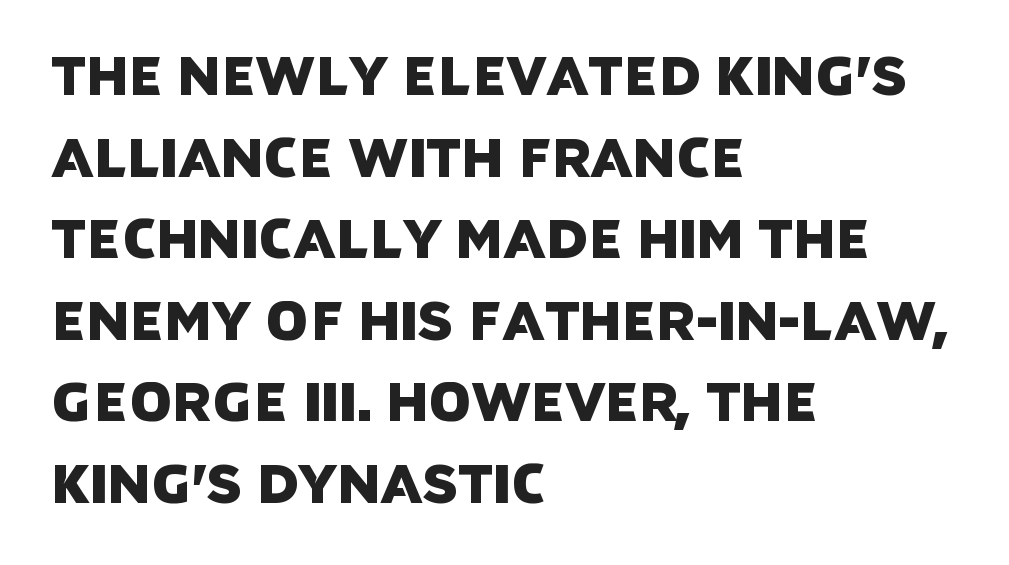
The image shows 54 px sans-serif type; set left-aligned, normal line spacing (1.51x), normal letter spacing, not underlined; low stroke contrast and a large x-height.
